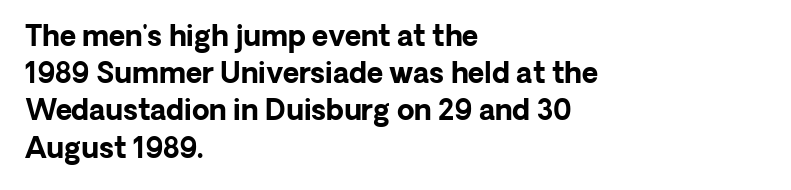
Caption: bold face, heavy strokes. Reading down the column, the eye jumps a familiar distance to each next line. Do the characters align in a grid? No, the font is proportional. Honestly, there is no underline to notice here at all. Italic: no, the glyphs are upright roman.
